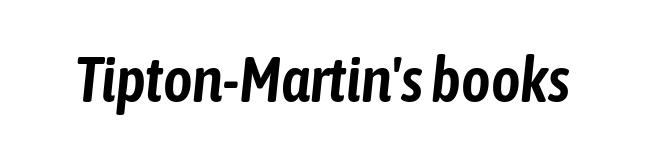
There is no visible air inserted between adjacent glyphs. Each letter keeps its own natural width here, so spacing adapts to shape. This sample uses an oblique cut, with every glyph tilted off the vertical. The gap between lines stays unmarked.
